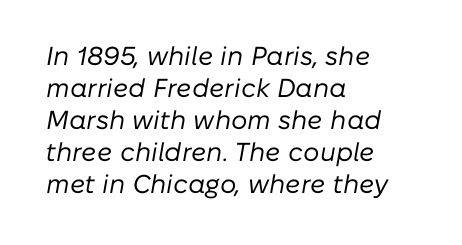
{"italic": "yes", "lean": "right", "slant_degrees": 10, "bold": "no", "underline": "no", "align": "left", "line_spacing_ratio": 1.23, "letter_spacing": "normal", "letter_spacing_em": 0.0, "glyph_px": 26}
